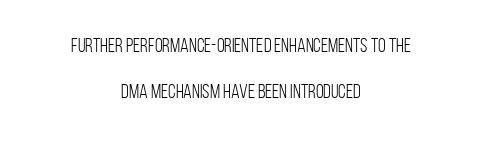
These lines stack symmetrically, like a column narrowing and widening about its center. No letter is thick-stroked: the sample isn't bold. The letters stand upright; this is a roman face. Each new line begins a long way beneath the previous one. Look at the tracking — it's just the regular setting, nothing added.
